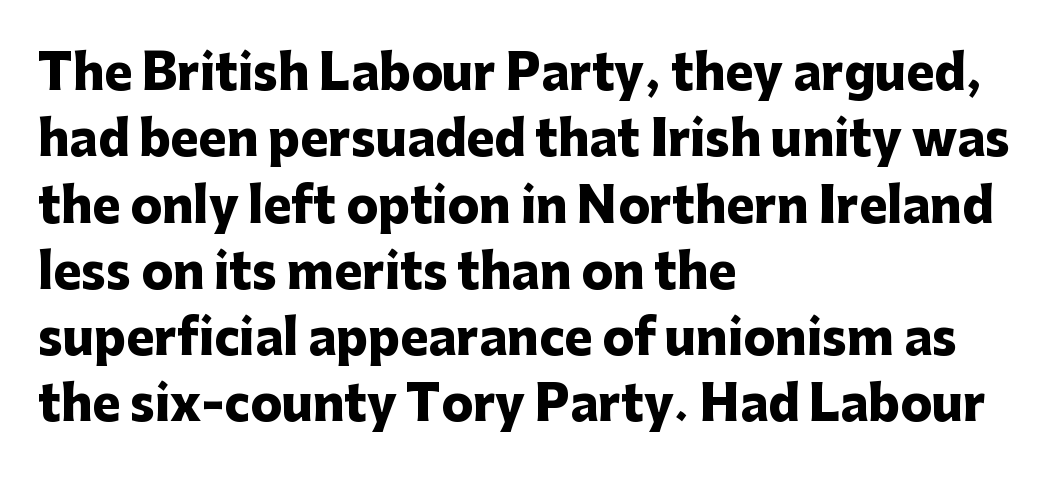
{"serif": "no", "italic": "no", "bold": "yes", "weight": "heavy", "width": "normal", "stroke_contrast": "low", "x_height": "medium", "monospaced": "no", "underline": "no", "align": "left", "line_spacing": "normal", "line_spacing_ratio": 1.41, "letter_spacing": "normal", "letter_spacing_em": 0.0, "glyph_px": 47}
